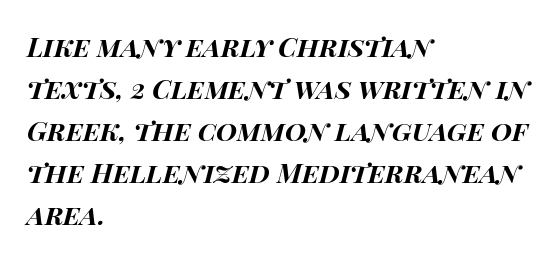
The image shows 27 px bold type, italic (leaning right); set left-aligned, normal line spacing (1.56x), normal letter spacing, not underlined.
